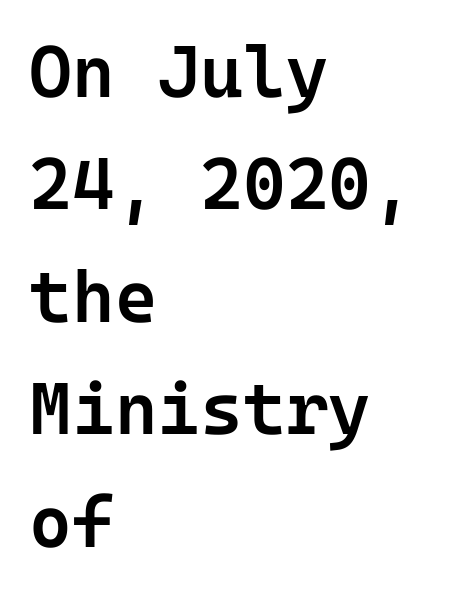
The image shows 73 px semibold sans-serif type, upright; set left-aligned, normal line spacing (1.54x), normal letter spacing, not underlined; low stroke contrast and a medium x-height.
